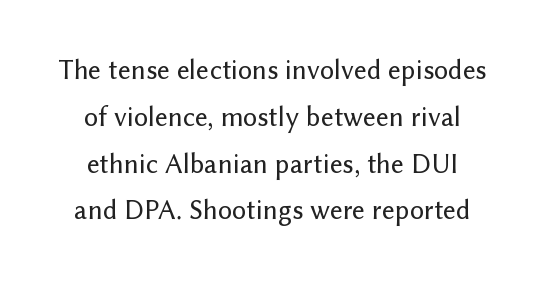
Q: Is the text italic (slanted)? A: No, it is upright.
Q: Is the typeface a serif or a sans-serif typeface? A: Sans-serif.
Q: Is the text underlined? A: No.
Q: Is the spacing between letters normal or unusually wide? A: Normal.
Q: Is the spacing between lines tight, normal or loose? A: Normal.
Q: Width (condensed, normal, or wide)? A: Normal.
Q: Stroke contrast? A: Low.
Q: x-height? A: Medium.
Q: Monospaced? A: No.
